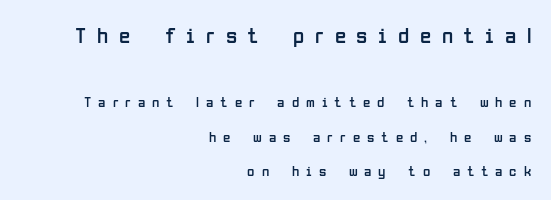
Typesetter's note — upper block bumped up in size, lower block left smaller. The strokes are not fattened; the text isn't bold. Notice the wide empty band between every row — that's loose leading. This is roman type, the default non-slanted kind. A clean baseline with only descenders dipping below it. This sample uses expanded letter spacing, leaving extra air between glyphs.
